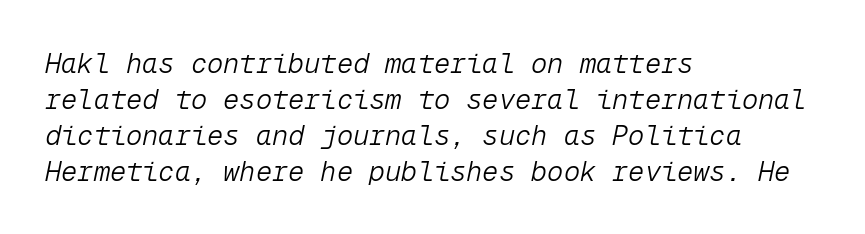
Q: Is the text bold? A: No.
Q: Is the text italic (slanted)? A: Yes, it leans right by about 12 degrees.
Q: Is the text underlined? A: No.
Q: How is the paragraph aligned? A: Left-aligned.
Q: Is the spacing between letters normal or unusually wide? A: Normal.
Q: Is the spacing between lines tight, normal or loose? A: Normal.
